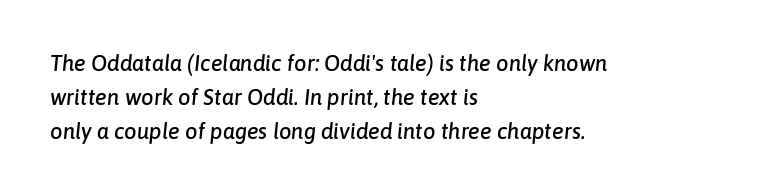
Q: Is the text italic (slanted)? A: Yes, it leans right by about 6 degrees.
Q: Is the text underlined? A: No.
Q: How is the paragraph aligned? A: Left-aligned.
Q: Is the spacing between letters normal or unusually wide? A: Normal.
Q: Is the spacing between lines tight, normal or loose? A: Normal.
